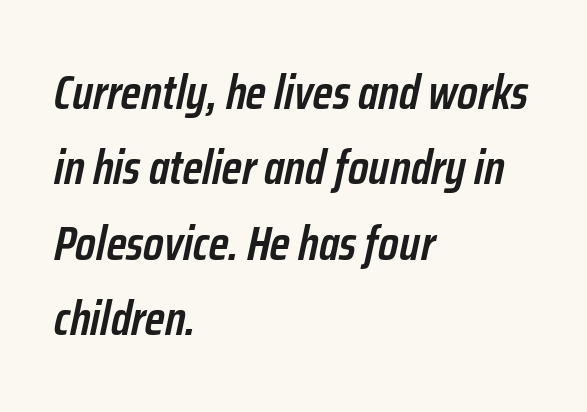
Q: Is the text bold? A: Semi-bold.
Q: Is the text italic (slanted)? A: Yes, it leans right by about 12 degrees.
Q: Is the text underlined? A: No.
Q: How is the paragraph aligned? A: Left-aligned.
Q: Is the spacing between letters normal or unusually wide? A: Normal.
Q: Is the spacing between lines tight, normal or loose? A: Normal.
Q: Width (condensed, normal, or wide)? A: Condensed.
Q: Stroke contrast? A: Low.
Q: x-height? A: Medium.
Q: Monospaced? A: No.
